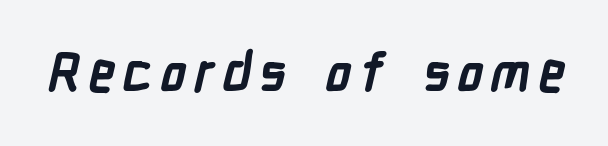
{"serif": "no", "bold": "yes", "weight": "semibold", "width": "condensed", "stroke_contrast": "low", "x_height": "medium", "monospaced": "no", "underline": "no", "glyph_px": 53}
